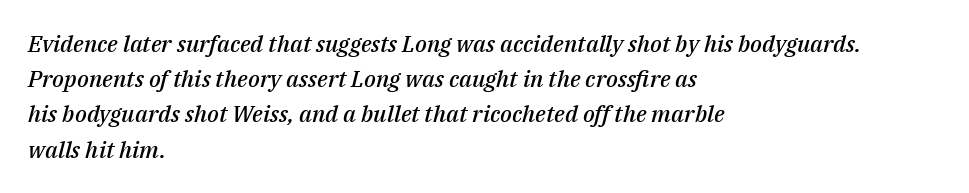
Q: Is the text bold? A: Semi-bold.
Q: Is the text italic (slanted)? A: Yes, it leans right by about 14 degrees.
Q: Is the text underlined? A: No.
Q: How is the paragraph aligned? A: Left-aligned.
Q: Is the spacing between letters normal or unusually wide? A: Normal.
Q: Is the spacing between lines tight, normal or loose? A: Normal.
